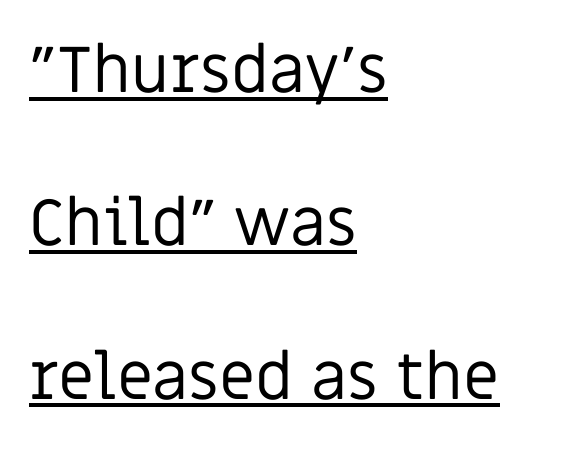
{"serif": "no", "italic": "no", "bold": "no", "weight": "regular", "width": "normal", "stroke_contrast": "low", "x_height": "large", "monospaced": "no", "underline": "yes", "align": "left", "line_spacing": "loose", "line_spacing_ratio": 2.36, "letter_spacing": "normal", "letter_spacing_em": 0.0, "glyph_px": 65}
